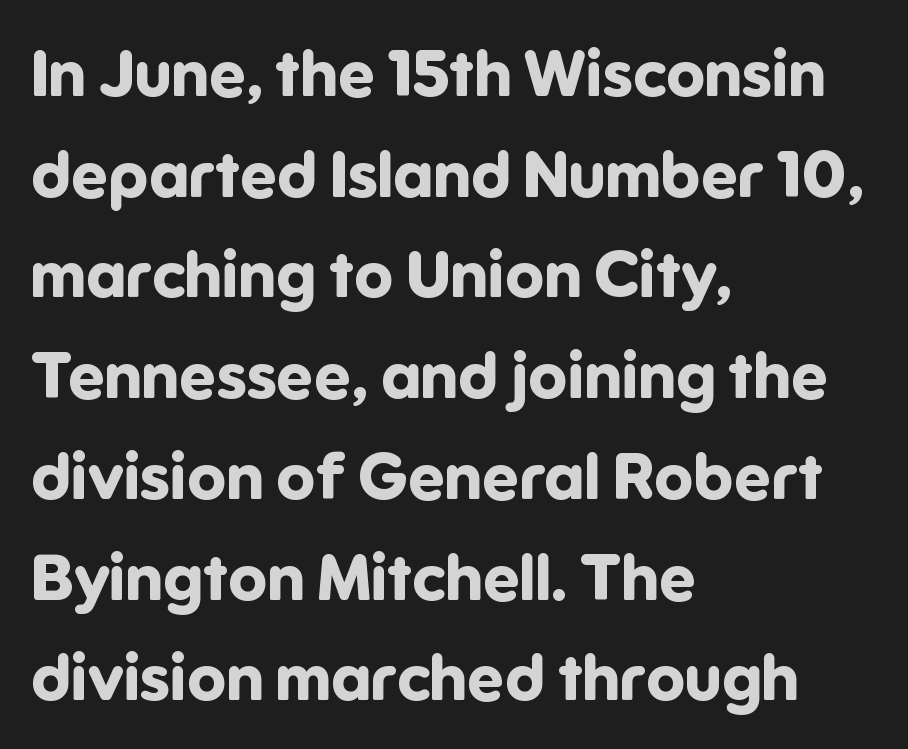
Q: Is the text bold? A: Yes.
Q: Is the text italic (slanted)? A: No, it is upright.
Q: Is the typeface a serif or a sans-serif typeface? A: Sans-serif.
Q: Is the text underlined? A: No.
Q: How is the paragraph aligned? A: Left-aligned.
Q: Is the spacing between letters normal or unusually wide? A: Normal.
Q: Is the spacing between lines tight, normal or loose? A: Normal.
Q: Width (condensed, normal, or wide)? A: Normal.
Q: Stroke contrast? A: Low.
Q: x-height? A: Medium.
Q: Monospaced? A: No.
